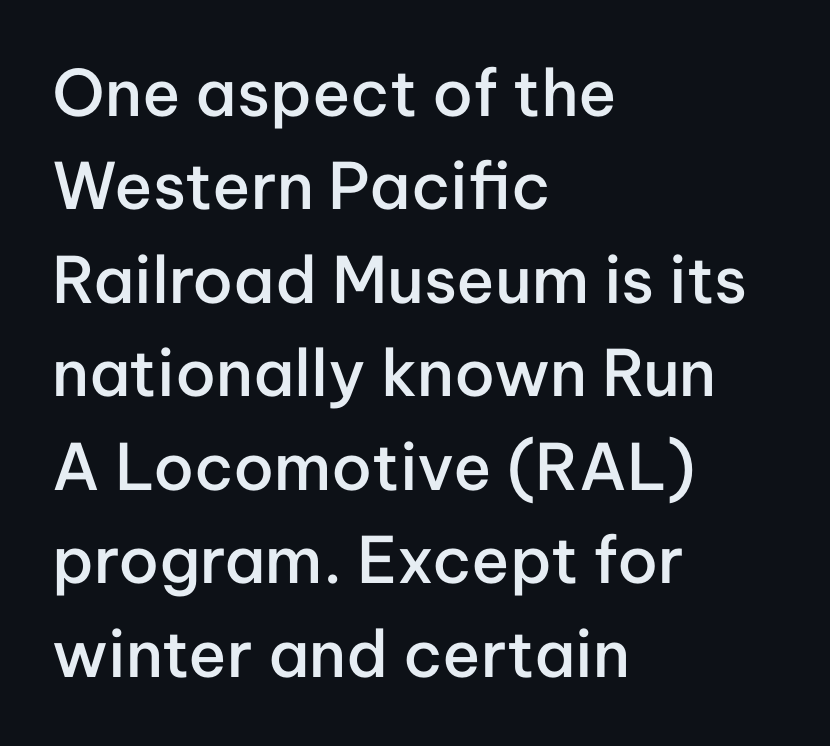
The image shows 64 px semibold sans-serif type, upright; set left-aligned, normal line spacing (1.46x), normal letter spacing, not underlined; low stroke contrast and a medium x-height.
